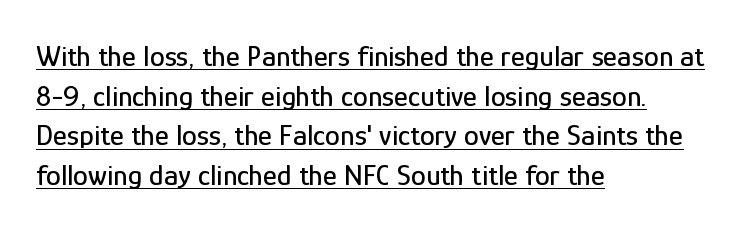
Q: Is the text italic (slanted)? A: No, it is upright.
Q: Is the typeface a serif or a sans-serif typeface? A: Sans-serif.
Q: Is the text underlined? A: Yes.
Q: How is the paragraph aligned? A: Left-aligned.
Q: Is the spacing between letters normal or unusually wide? A: Normal.
Q: Is the spacing between lines tight, normal or loose? A: Normal.
Q: Width (condensed, normal, or wide)? A: Condensed.
Q: Stroke contrast? A: Low.
Q: x-height? A: Medium.
Q: Monospaced? A: No.
